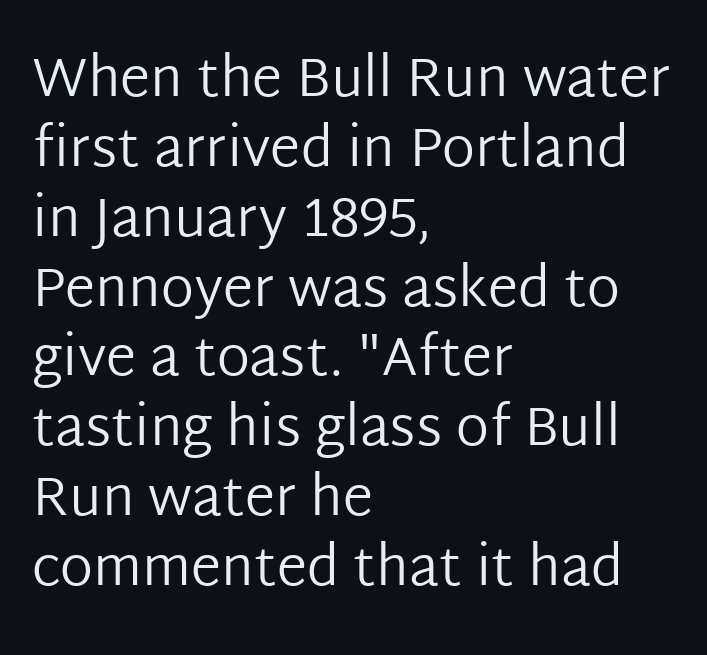
{"serif": "no", "italic": "no", "bold": "no", "weight": "regular", "width": "normal", "stroke_contrast": "low", "x_height": "medium", "monospaced": "no", "underline": "no", "align": "left", "line_spacing": "normal", "line_spacing_ratio": 1.27, "letter_spacing": "normal", "letter_spacing_em": 0.0, "glyph_px": 55}
